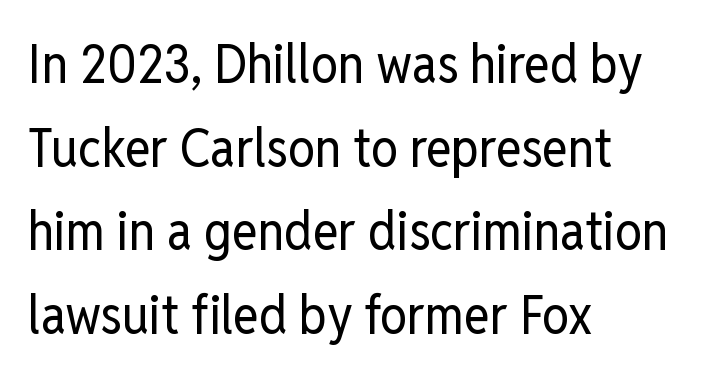
A quiet, ordinary-to-light weight characterises the typeface. Summary of vertical rhythm: regular, with standard interline spacing. Students, note that the glyphs here touch the page at normal intervals. These lines were composed using upright roman letters.
